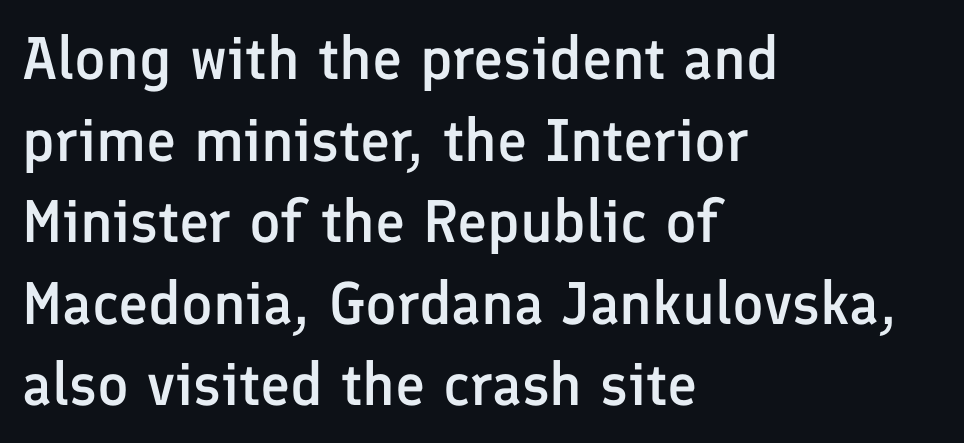
Q: Is the text bold? A: Semi-bold.
Q: Is the text italic (slanted)? A: No, it is upright.
Q: Is the typeface a serif or a sans-serif typeface? A: Sans-serif.
Q: Is the text underlined? A: No.
Q: How is the paragraph aligned? A: Left-aligned.
Q: Is the spacing between letters normal or unusually wide? A: Normal.
Q: Is the spacing between lines tight, normal or loose? A: Normal.
Q: Width (condensed, normal, or wide)? A: Normal.
Q: Stroke contrast? A: Low.
Q: x-height? A: Medium.
Q: Monospaced? A: No.
